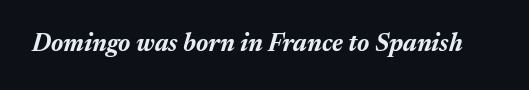
Q: Is the text bold? A: Yes.
Q: Is the text italic (slanted)? A: Yes, it leans right by about 17 degrees.
Q: Is the text underlined? A: No.
Q: Is the spacing between letters normal or unusually wide? A: Normal.
